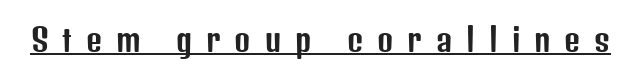
Q: Is the text italic (slanted)? A: No, it is upright.
Q: Is the typeface a serif or a sans-serif typeface? A: Sans-serif.
Q: Is the text underlined? A: Yes.
Q: Is the spacing between letters normal or unusually wide? A: Unusually wide.
Q: Width (condensed, normal, or wide)? A: Condensed.
Q: Stroke contrast? A: Low.
Q: x-height? A: Medium.
Q: Monospaced? A: No.
